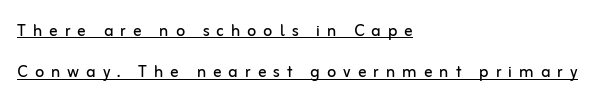
Q: Is the text bold? A: No.
Q: Is the text italic (slanted)? A: No, it is upright.
Q: Is the text underlined? A: Yes.
Q: How is the paragraph aligned? A: Left-aligned.
Q: Is the spacing between letters normal or unusually wide? A: Unusually wide.
Q: Is the spacing between lines tight, normal or loose? A: Loose.
